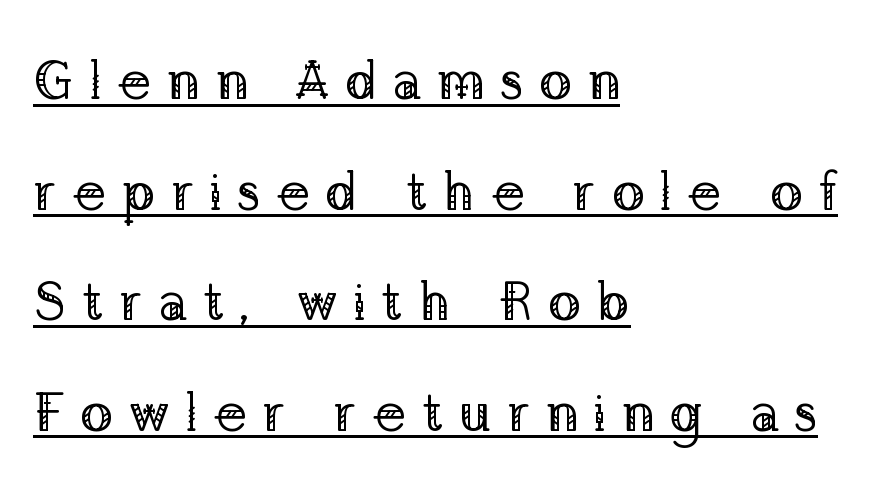
The lines are spread far apart with generous leading. Stems and bowls with no extra thickness — not bold. Left-aligned paragraph, ragged on the right. The letters stand straight up with perfectly vertical stems. Check the space under the baseline: a stroke is drawn there. How are the letters spaced? Widely, with obvious added tracking.
